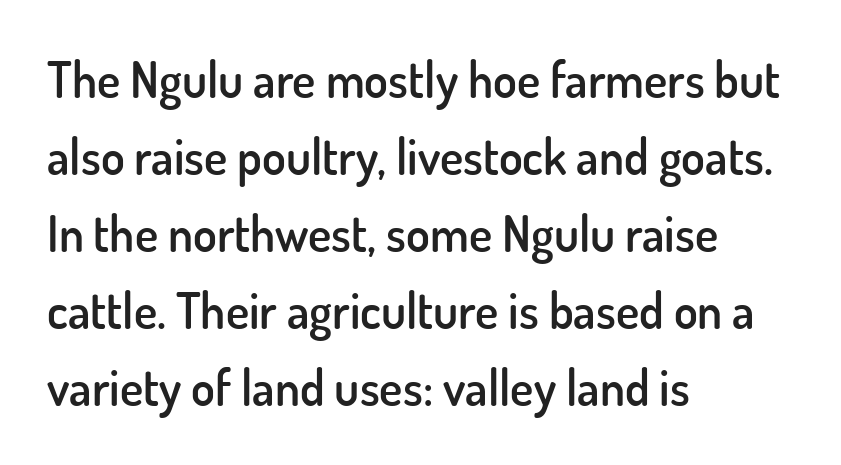
The image shows 49 px semibold sans-serif type, upright; set left-aligned, normal line spacing (1.57x), normal letter spacing, not underlined; low stroke contrast and a small x-height.
